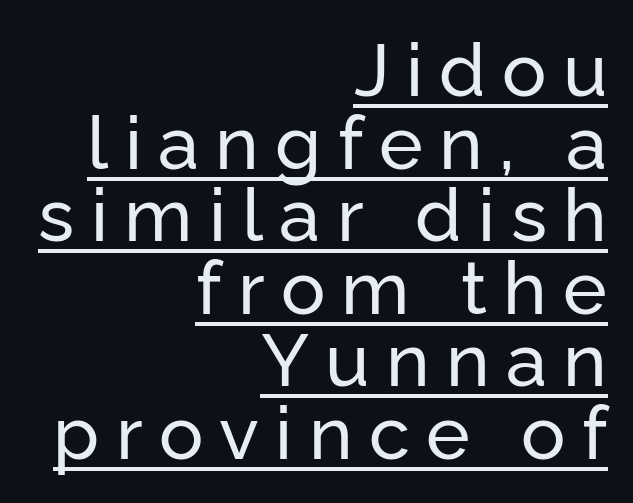
{"serif": "no", "italic": "no", "width": "normal", "stroke_contrast": "low", "x_height": "medium", "monospaced": "no", "underline": "yes", "align": "right", "line_spacing": "tight", "line_spacing_ratio": 0.98, "letter_spacing": "wide", "letter_spacing_em": 0.22, "glyph_px": 74}
